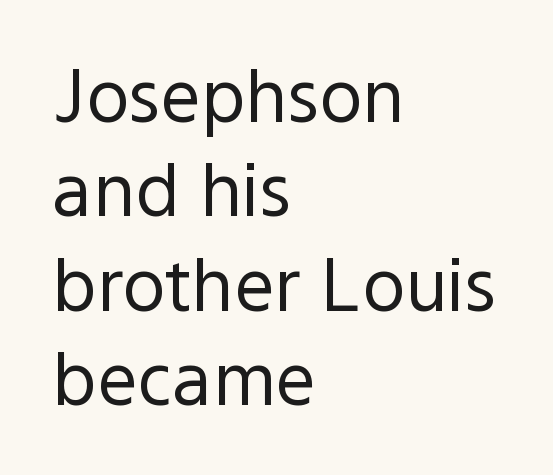
The image shows 72 px regular-weight sans-serif type, upright; set left-aligned, normal line spacing (1.31x), normal letter spacing, not underlined; a medium x-height.
